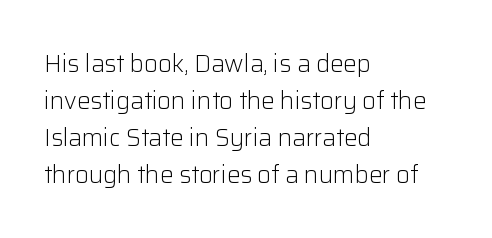
The image shows 24 px text type, upright; set left-aligned, normal line spacing (1.54x), normal letter spacing, not underlined.
